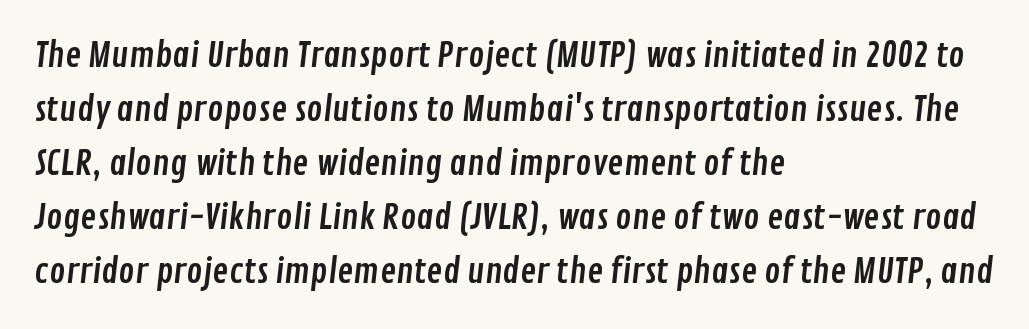
Q: Is the typeface a serif or a sans-serif typeface? A: Sans-serif.
Q: Is the text underlined? A: No.
Q: How is the paragraph aligned? A: Left-aligned.
Q: Is the spacing between letters normal or unusually wide? A: Normal.
Q: Is the spacing between lines tight, normal or loose? A: Normal.
Q: Width (condensed, normal, or wide)? A: Condensed.
Q: Stroke contrast? A: Low.
Q: x-height? A: Medium.
Q: Monospaced? A: No.
